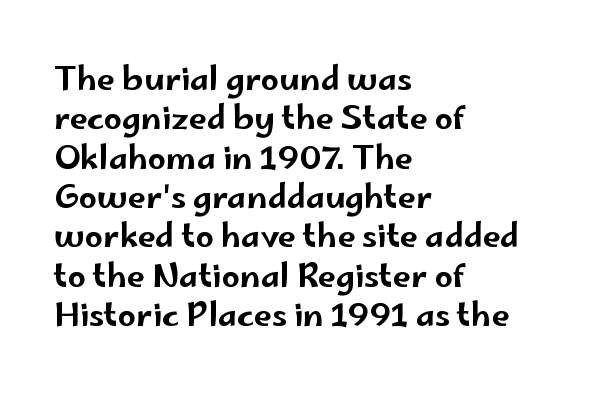
The image shows 32 px wide sans-serif type, upright; set left-aligned, line spacing 1.23x, normal letter spacing, not underlined; low stroke contrast and a small x-height.
